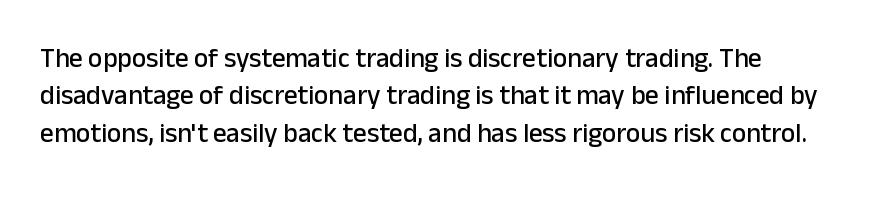
The image shows 27 px text type, upright; set left-aligned, normal line spacing (1.38x), normal letter spacing, not underlined.
